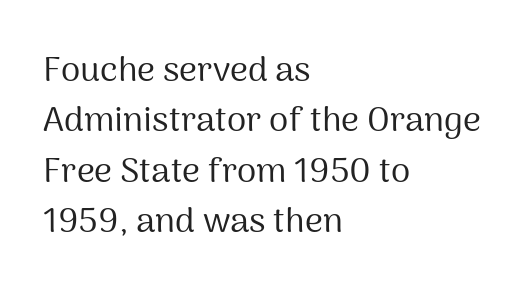
{"serif": "no", "italic": "no", "bold": "no", "weight": "regular", "width": "normal", "stroke_contrast": "medium", "x_height": "medium", "monospaced": "no", "underline": "no", "align": "left", "line_spacing": "normal", "line_spacing_ratio": 1.44, "letter_spacing": "normal", "letter_spacing_em": 0.0, "glyph_px": 35}
